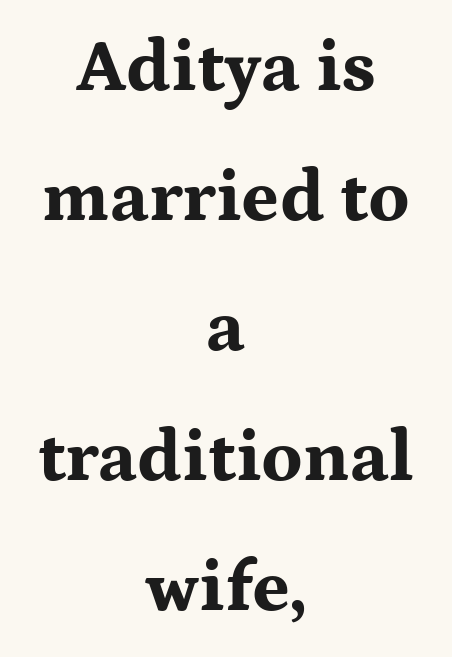
The space beneath each line is pristine and unruled. Students, this is bold: see how much ink each stroke carries. The text was rendered using a seriffed face with decorative stroke endings. Ascenders rise straight up at ninety degrees.
